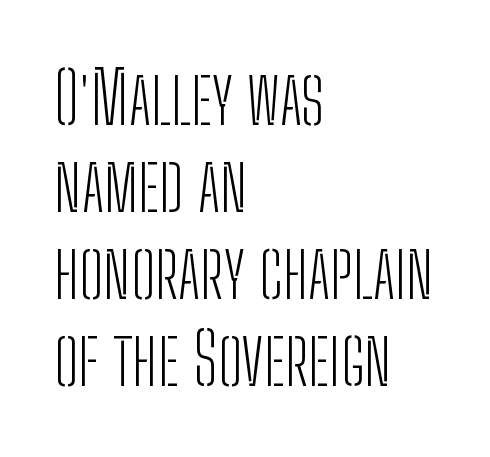
Short note: letters normally spaced. The text block is weighted toward the left margin, trailing off unevenly rightward. These lines are rendered in a variable-pitch font. Counters stay open thanks to moderate or lighter strokes.
